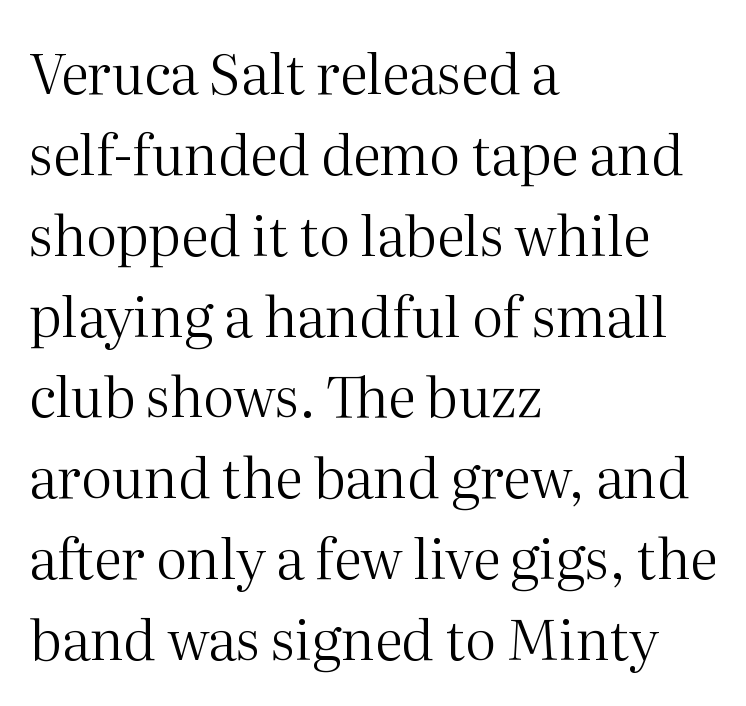
{"serif": "yes", "italic": "no", "bold": "no", "weight": "regular", "width": "normal", "stroke_contrast": "medium", "x_height": "medium", "monospaced": "no", "underline": "no", "align": "left", "line_spacing": "normal", "line_spacing_ratio": 1.47, "letter_spacing": "normal", "letter_spacing_em": 0.0, "glyph_px": 55}
